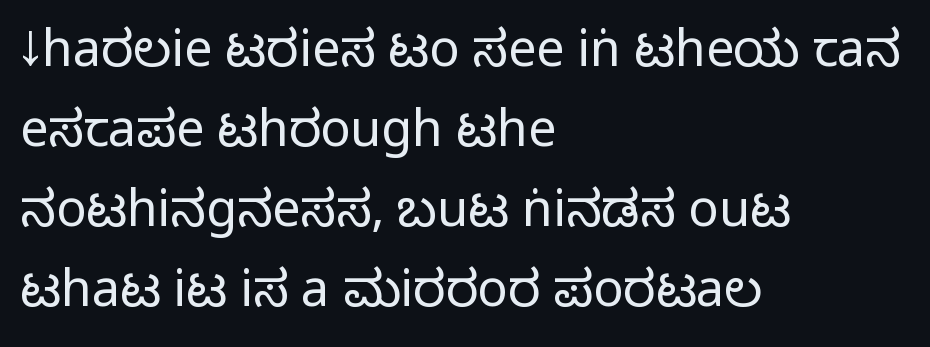
The image shows 50 px regular-weight, condensed sans-serif type, upright; set left-aligned, normal line spacing (1.6x), normal letter spacing, not underlined; low stroke contrast and a large x-height.
